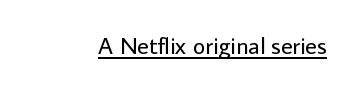
The image shows 24 px text type, upright; set normal letter spacing, underlined.
